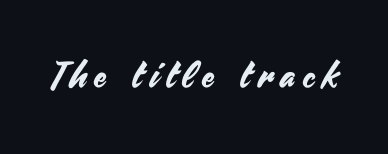
Q: Is the text italic (slanted)? A: Yes.
Q: Is the typeface a serif or a sans-serif typeface? A: Sans-serif.
Q: Is the text underlined? A: No.
Q: Is the spacing between letters normal or unusually wide? A: Unusually wide.
Q: Width (condensed, normal, or wide)? A: Normal.
Q: Stroke contrast? A: Medium.
Q: x-height? A: Small.
Q: Monospaced? A: No.
